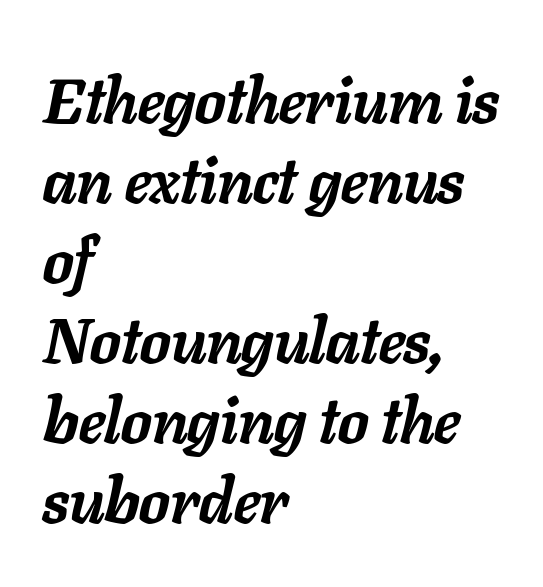
{"italic": "yes", "lean": "right", "slant_degrees": 11, "bold": "yes", "weight": "semibold", "width": "normal", "stroke_contrast": "low", "x_height": "medium", "monospaced": "no", "underline": "no", "align": "left", "line_spacing": "normal", "line_spacing_ratio": 1.25, "letter_spacing": "normal", "letter_spacing_em": 0.0, "glyph_px": 64}
